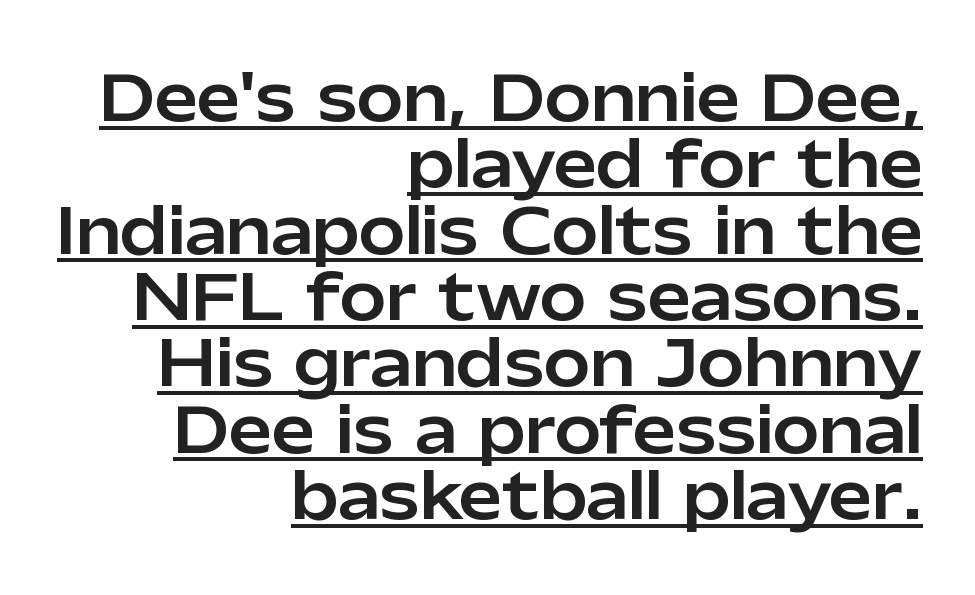
{"serif": "no", "italic": "no", "width": "normal", "stroke_contrast": "low", "x_height": "medium", "monospaced": "no", "underline": "yes", "align": "right", "line_spacing": "tight", "line_spacing_ratio": 1.07, "letter_spacing": "normal", "letter_spacing_em": 0.0, "glyph_px": 62}
